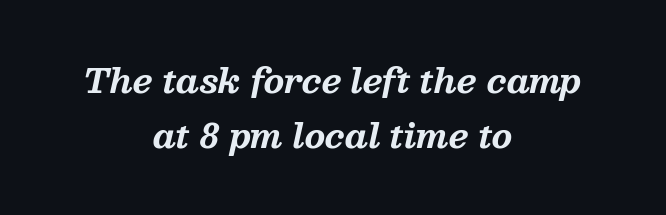
{"serif": "yes", "italic": "yes", "lean": "right", "slant_degrees": 13, "bold": "yes", "weight": "bold", "width": "normal", "stroke_contrast": "medium", "x_height": "medium", "monospaced": "no", "underline": "no", "align": "center", "line_spacing": "normal", "line_spacing_ratio": 1.67, "letter_spacing": "normal", "letter_spacing_em": 0.0, "glyph_px": 33}
